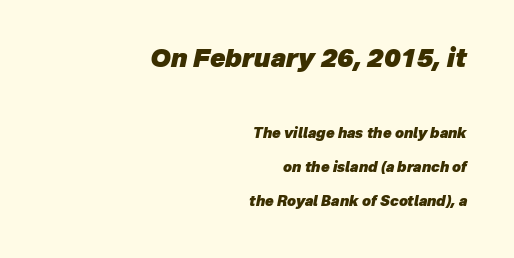
Q: Is the text bold? A: Yes.
Q: Is the text italic (slanted)? A: Yes, it leans right by about 12 degrees.
Q: Is the text underlined? A: No.
Q: How is the paragraph aligned? A: Right-aligned.
Q: Is the spacing between letters normal or unusually wide? A: Normal.
Q: Is the spacing between lines tight, normal or loose? A: Loose.
Q: Which block of text is set in a larger size, the first (top) or the second (bottom)? A: The first (top) one.
